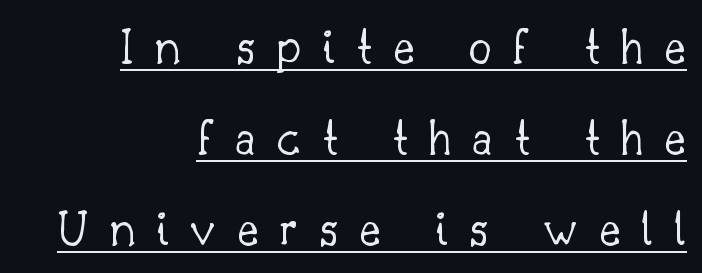
{"italic": "no", "bold": "no", "weight": "light", "width": "normal", "stroke_contrast": "low", "x_height": "small", "monospaced": "no", "underline": "yes", "align": "right", "line_spacing_ratio": 1.75, "letter_spacing": "wide", "letter_spacing_em": 0.4, "glyph_px": 52}
